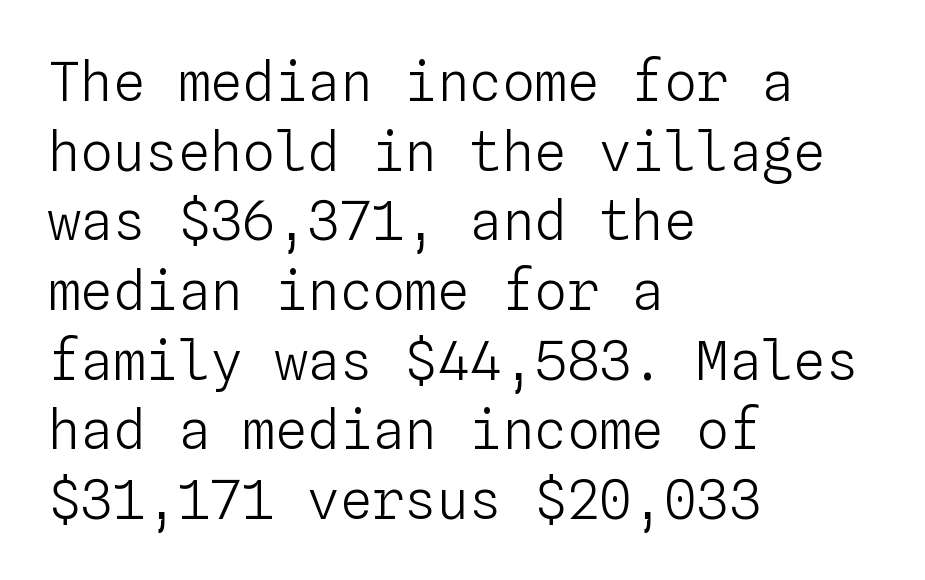
Q: Is the text bold? A: No.
Q: Is the text italic (slanted)? A: No, it is upright.
Q: Is the text underlined? A: No.
Q: How is the paragraph aligned? A: Left-aligned.
Q: Is the spacing between letters normal or unusually wide? A: Normal.
Q: Is the spacing between lines tight, normal or loose? A: Normal.
Q: Width (condensed, normal, or wide)? A: Normal.
Q: Stroke contrast? A: Low.
Q: x-height? A: Medium.
Q: Monospaced? A: Yes.
